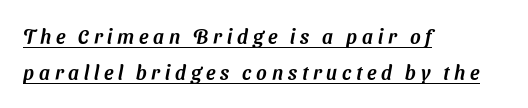
The image shows 20 px text type; set left-aligned, line spacing 1.81x, unusually wide letter spacing (+0.24 em), underlined.
